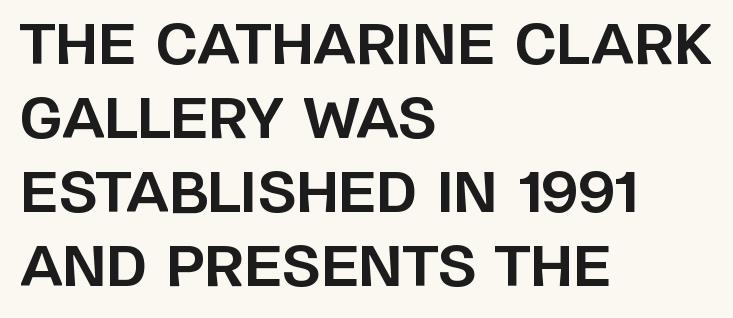
The image shows 56 px bold sans-serif type, upright; set left-aligned, normal line spacing (1.32x), normal letter spacing, not underlined; low stroke contrast and a large x-height.
